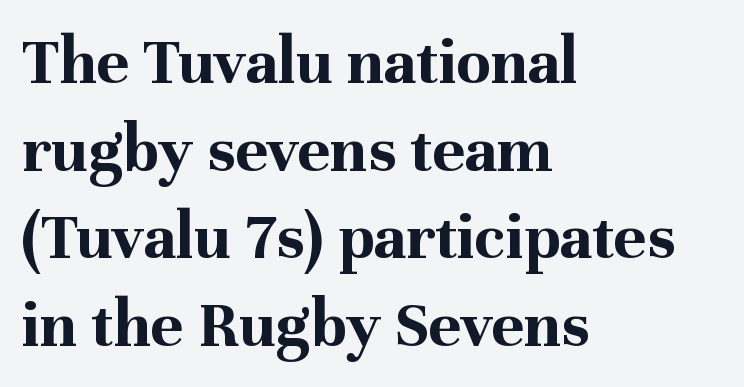
Q: Is the text bold? A: Yes.
Q: Is the text italic (slanted)? A: No, it is upright.
Q: Is the typeface a serif or a sans-serif typeface? A: Serif.
Q: Is the text underlined? A: No.
Q: How is the paragraph aligned? A: Left-aligned.
Q: Is the spacing between letters normal or unusually wide? A: Normal.
Q: Is the spacing between lines tight, normal or loose? A: Normal.
Q: Width (condensed, normal, or wide)? A: Normal.
Q: Stroke contrast? A: Medium.
Q: x-height? A: Medium.
Q: Monospaced? A: No.
